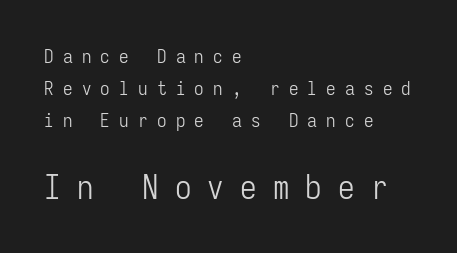
{"serif": "no", "italic": "no", "bold": "no", "weight": "light", "width": "condensed", "stroke_contrast": "low", "x_height": "medium", "monospaced": "yes", "underline": "no", "align": "left", "line_spacing": "normal", "line_spacing_ratio": 1.69, "letter_spacing": "wide", "letter_spacing_em": 0.49, "larger_block": "second", "size_ratio": 1.74, "glyph_px": 33}
